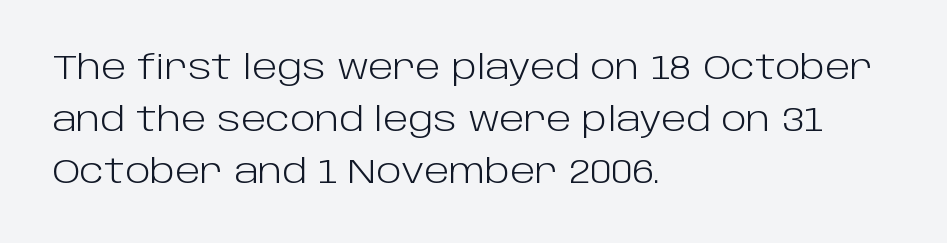
{"serif": "no", "italic": "no", "bold": "no", "weight": "light", "width": "normal", "stroke_contrast": "low", "x_height": "large", "monospaced": "no", "underline": "no", "align": "left", "line_spacing": "normal", "line_spacing_ratio": 1.57, "letter_spacing": "normal", "letter_spacing_em": 0.0, "glyph_px": 33}
